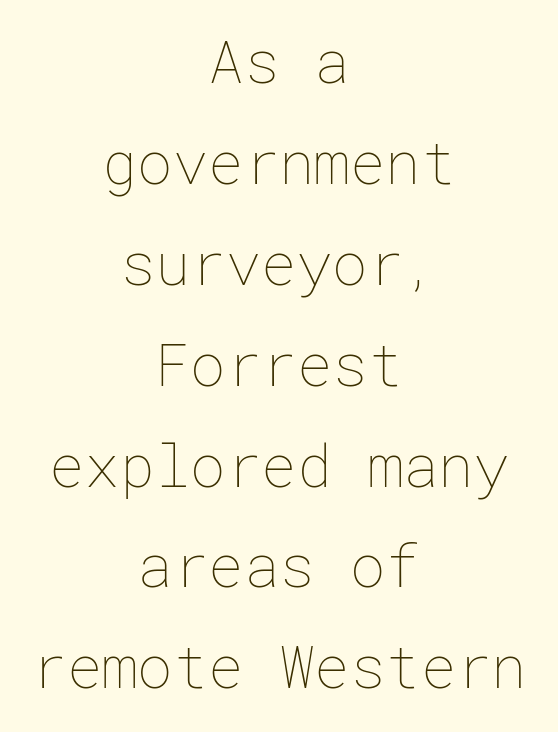
{"italic": "no", "bold": "no", "weight": "thin", "width": "normal", "stroke_contrast": "low", "x_height": "medium", "underline": "no", "align": "center", "line_spacing_ratio": 1.71, "letter_spacing": "normal", "letter_spacing_em": 0.0, "glyph_px": 59}
